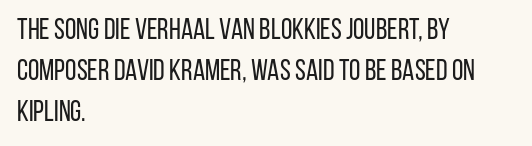
The image shows 29 px regular-weight, condensed sans-serif type, upright; set left-aligned, normal line spacing (1.41x), normal letter spacing, not underlined; low stroke contrast and a large x-height.
